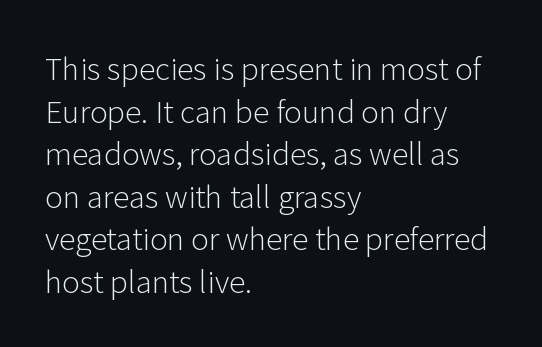
{"serif": "no", "italic": "no", "bold": "no", "weight": "light", "width": "normal", "stroke_contrast": "low", "x_height": "medium", "monospaced": "no", "underline": "no", "align": "left", "line_spacing": "normal", "line_spacing_ratio": 1.42, "letter_spacing": "normal", "letter_spacing_em": 0.0, "glyph_px": 30}
